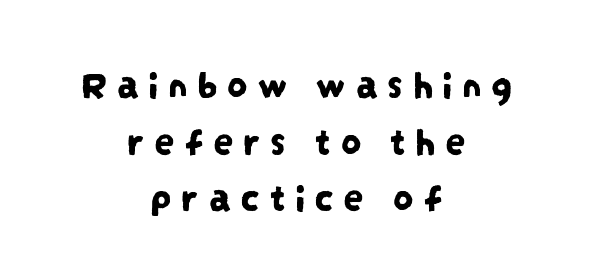
The image shows 41 px condensed sans-serif type; set centered, normal line spacing (1.38x), unusually wide letter spacing (+0.22 em), not underlined; low stroke contrast and a large x-height.
